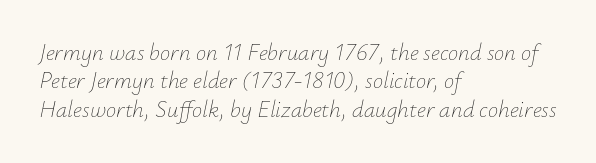
Nobody touched the tracking dial on this one. Ink coverage per letter is moderate at most. The words here are not underlined. Designer's note — italics engaged.
